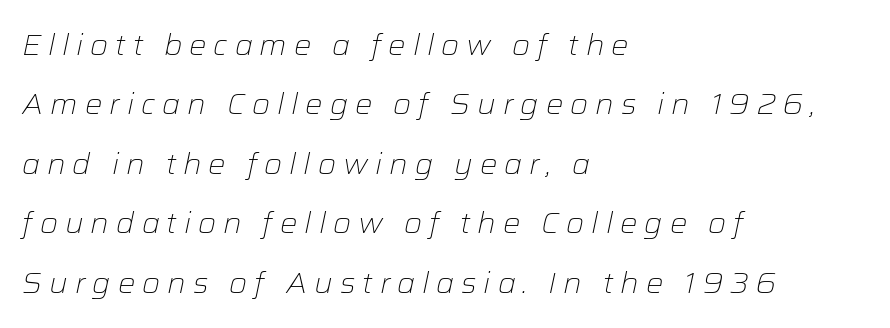
The image shows 29 px light type, italic (leaning right); set left-aligned, loose line spacing (2.05x), unusually wide letter spacing (+0.24 em), not underlined; low stroke contrast and a medium x-height.
